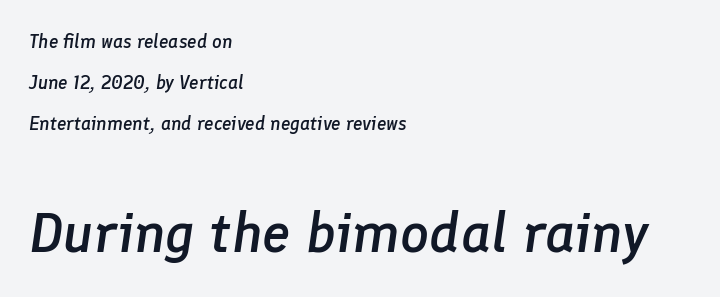
Q: Is the text bold? A: Semi-bold.
Q: Is the text italic (slanted)? A: Yes, it leans right by about 8 degrees.
Q: Is the text underlined? A: No.
Q: How is the paragraph aligned? A: Left-aligned.
Q: Is the spacing between letters normal or unusually wide? A: Normal.
Q: Is the spacing between lines tight, normal or loose? A: Loose.
Q: Which block of text is set in a larger size, the first (top) or the second (bottom)? A: The second (bottom) one.
Q: Width (condensed, normal, or wide)? A: Normal.
Q: Stroke contrast? A: Low.
Q: x-height? A: Medium.
Q: Monospaced? A: No.
